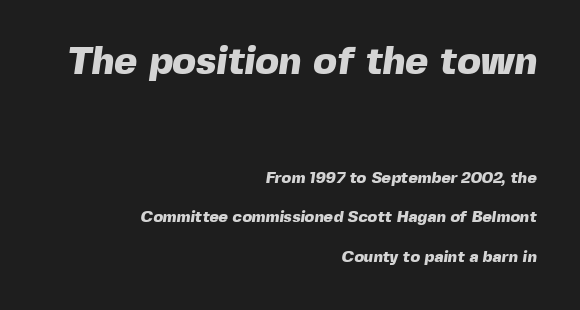
{"serif": "no", "bold": "yes", "weight": "heavy", "width": "normal", "x_height": "medium", "monospaced": "no", "underline": "no", "align": "right", "line_spacing": "loose", "line_spacing_ratio": 2.46, "letter_spacing": "normal", "letter_spacing_em": 0.0, "larger_block": "first", "size_ratio": 2.44, "glyph_px": 39}
